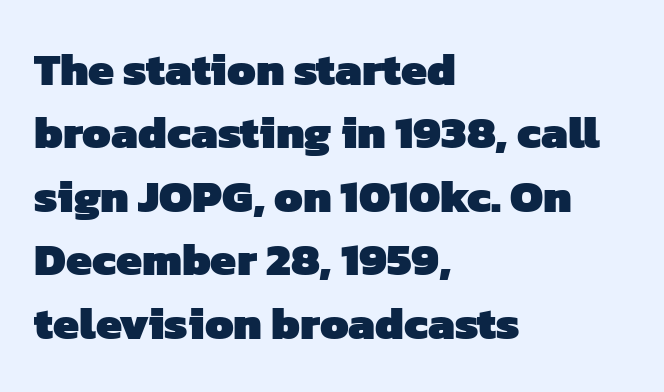
{"serif": "no", "bold": "yes", "weight": "heavy", "width": "normal", "stroke_contrast": "low", "x_height": "medium", "monospaced": "no", "underline": "no", "align": "left", "line_spacing": "normal", "line_spacing_ratio": 1.38, "letter_spacing": "normal", "letter_spacing_em": 0.0, "glyph_px": 46}
